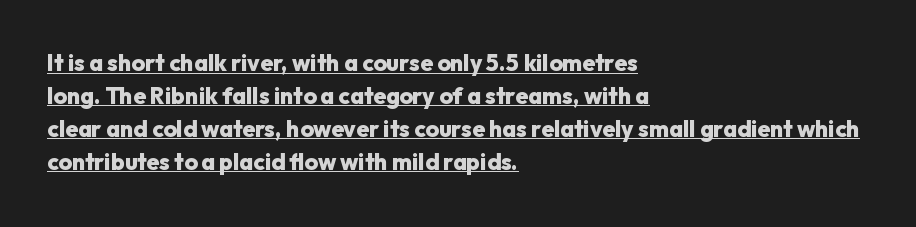
The horizontal fit of the characters is conventional and even. The lettering holds an erect, upright posture throughout. Is there an underline? Yes — a line sits under the letters. Leading matches the norm, producing a regular column.
